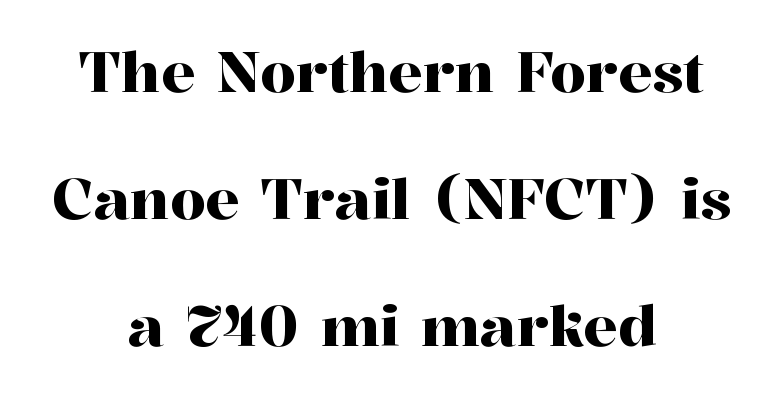
In terms of leading, this rendering errs on the spacious side. A typesetter would label this face a serif. Descenders hang freely into open space. Teacher's note: observe the equal gaps on both sides — that is centered alignment. Is this a fixed-width face? No — the glyphs have proportional, varying widths. The face used here is rendered with its standard letterfit.
